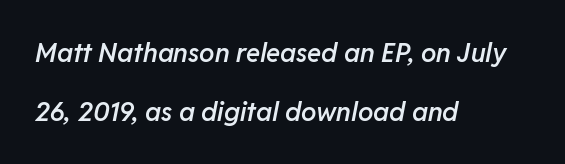
Q: Is the text bold? A: Semi-bold.
Q: Is the text italic (slanted)? A: Yes, it leans right by about 11 degrees.
Q: Is the text underlined? A: No.
Q: How is the paragraph aligned? A: Left-aligned.
Q: Is the spacing between letters normal or unusually wide? A: Normal.
Q: Is the spacing between lines tight, normal or loose? A: Loose.
